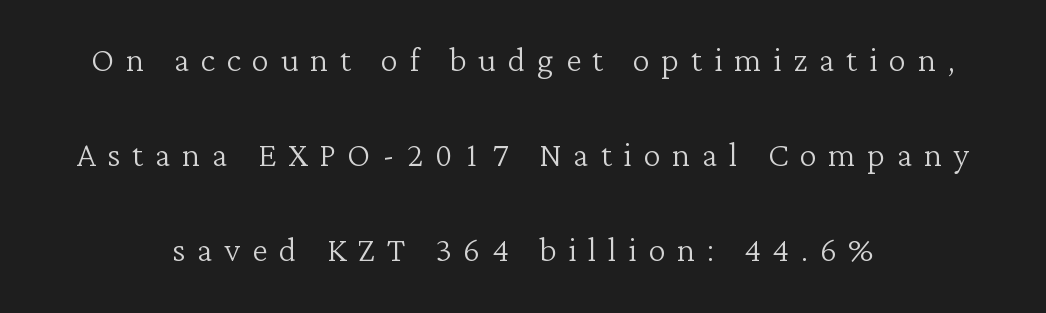
Q: Is the text bold? A: No.
Q: Is the text italic (slanted)? A: No, it is upright.
Q: Is the typeface a serif or a sans-serif typeface? A: Serif.
Q: Is the text underlined? A: No.
Q: How is the paragraph aligned? A: Centered.
Q: Is the spacing between letters normal or unusually wide? A: Unusually wide.
Q: Is the spacing between lines tight, normal or loose? A: Loose.
Q: Width (condensed, normal, or wide)? A: Normal.
Q: Stroke contrast? A: Low.
Q: x-height? A: Medium.
Q: Monospaced? A: No.
